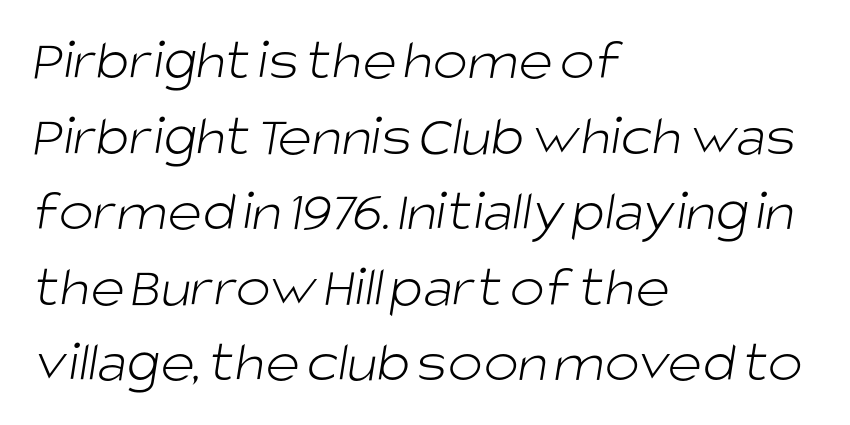
The image shows 59 px light sans-serif type; set left-aligned, normal line spacing (1.28x), normal letter spacing, not underlined; low stroke contrast and a large x-height.
